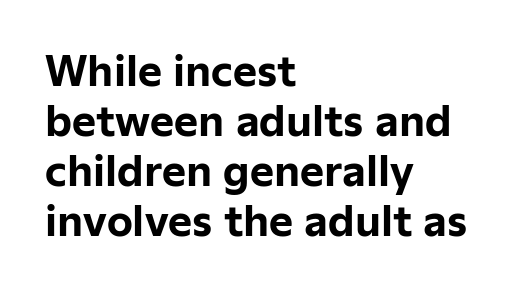
Nope, not italic — everything's standing straight. The passage shown is typed in a proportional face where columns would drift. Compared with typical body copy, the letter spacing here is the same. Serifs: no, the terminals of the letterforms are clean. Compared with a centered layout, this one pins lines to the left instead.
